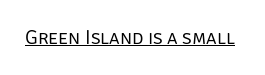
The image shows 20 px text type, upright; set normal letter spacing, underlined.
